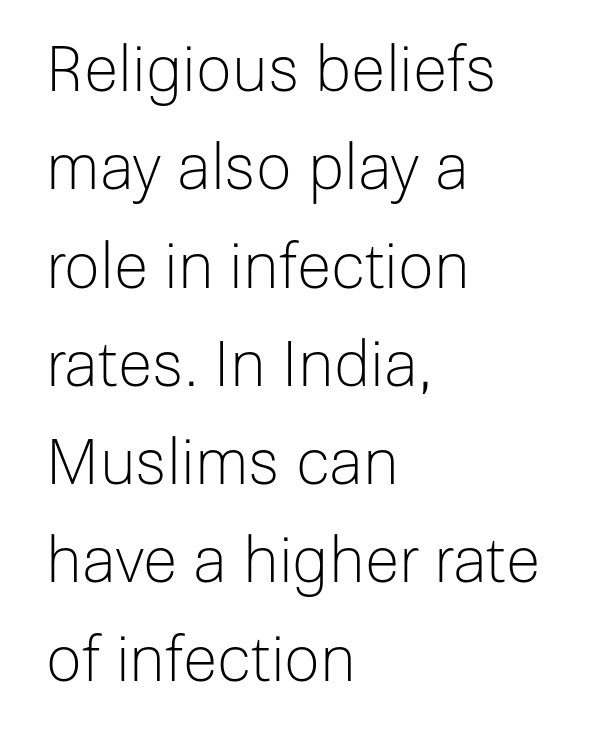
Q: Is the text bold? A: No.
Q: Is the text italic (slanted)? A: No, it is upright.
Q: Is the typeface a serif or a sans-serif typeface? A: Sans-serif.
Q: Is the text underlined? A: No.
Q: How is the paragraph aligned? A: Left-aligned.
Q: Is the spacing between letters normal or unusually wide? A: Normal.
Q: Is the spacing between lines tight, normal or loose? A: Normal.
Q: Width (condensed, normal, or wide)? A: Normal.
Q: Stroke contrast? A: Low.
Q: x-height? A: Medium.
Q: Monospaced? A: No.
